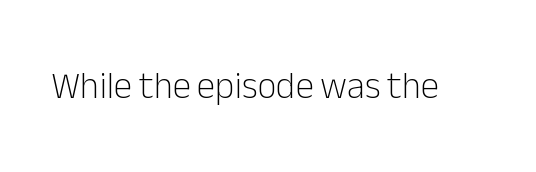
Q: Is the text bold? A: No.
Q: Is the text italic (slanted)? A: No, it is upright.
Q: Is the typeface a serif or a sans-serif typeface? A: Sans-serif.
Q: Is the text underlined? A: No.
Q: Is the spacing between letters normal or unusually wide? A: Normal.
Q: Width (condensed, normal, or wide)? A: Normal.
Q: Stroke contrast? A: Low.
Q: x-height? A: Medium.
Q: Monospaced? A: No.
